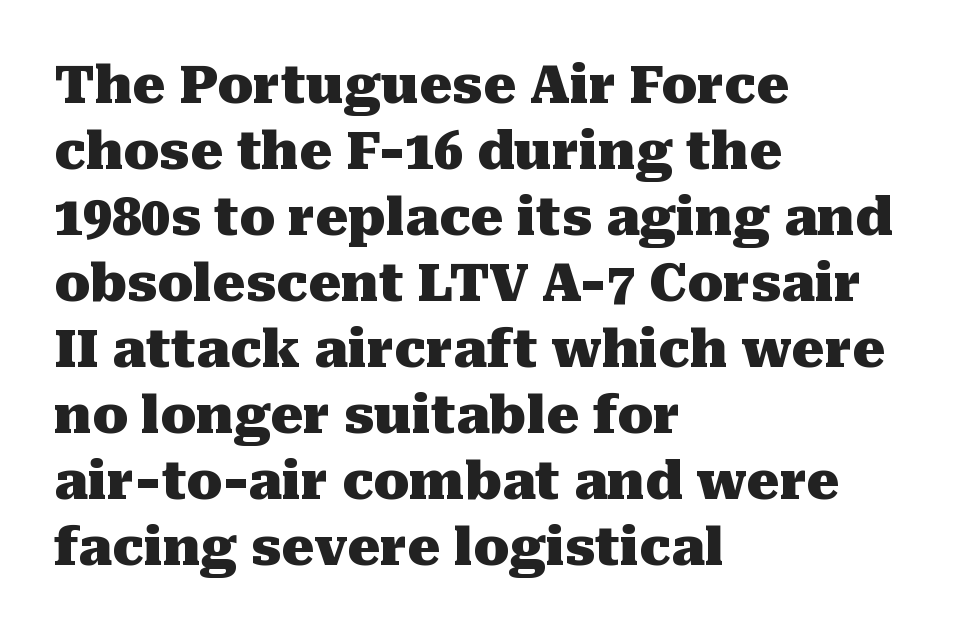
{"serif": "yes", "italic": "no", "bold": "yes", "weight": "heavy", "width": "normal", "stroke_contrast": "medium", "x_height": "medium", "monospaced": "no", "underline": "no", "align": "left", "line_spacing": "normal", "line_spacing_ratio": 1.27, "letter_spacing": "normal", "letter_spacing_em": 0.0, "glyph_px": 52}
